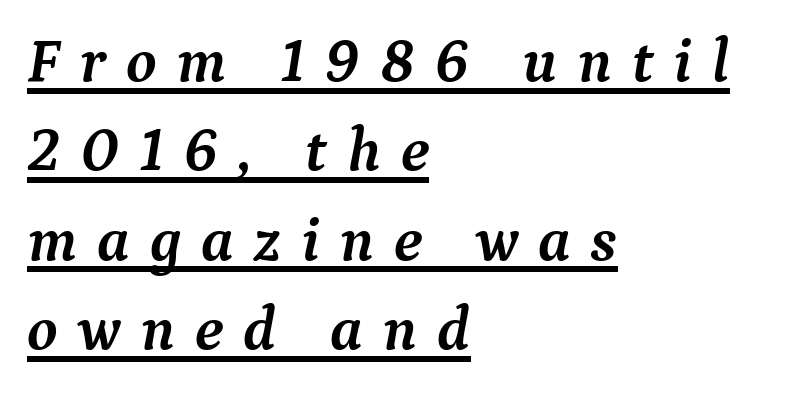
The glyphs in this specimen are seriffed. The rows are spaced the way most documents space them. Is the type slanted? Yes — the strokes lean at a clear angle. Is this a fixed-width face? No — the glyphs have proportional, varying widths. Observe the wide spacing: letters keep a clear distance from each other.
